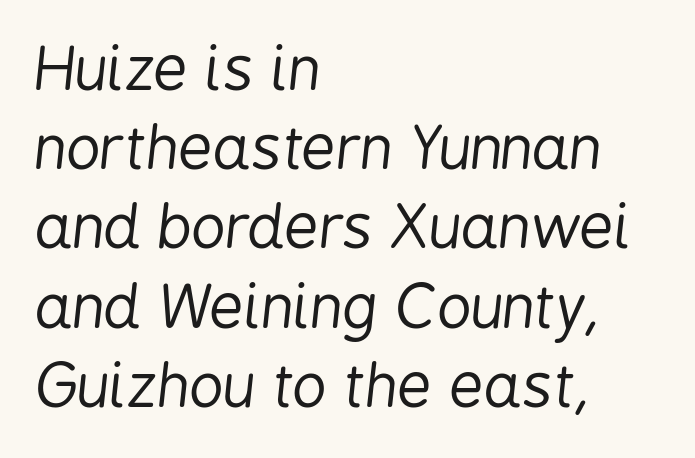
{"italic": "yes", "lean": "right", "slant_degrees": 6, "bold": "no", "weight": "regular", "width": "condensed", "stroke_contrast": "low", "x_height": "medium", "monospaced": "no", "underline": "no", "align": "left", "line_spacing": "normal", "line_spacing_ratio": 1.32, "letter_spacing": "normal", "letter_spacing_em": 0.0, "glyph_px": 60}
